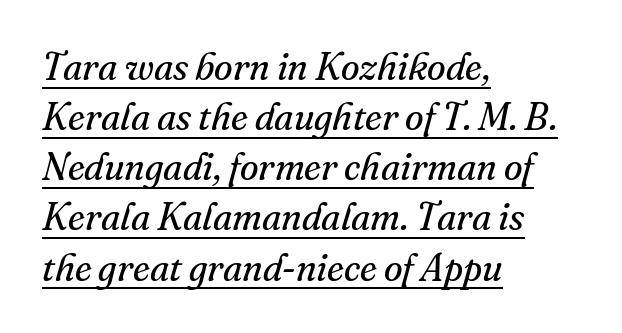
Q: Is the text bold? A: No.
Q: Is the text italic (slanted)? A: Yes, it leans right by about 16 degrees.
Q: Is the typeface a serif or a sans-serif typeface? A: Serif.
Q: Is the text underlined? A: Yes.
Q: How is the paragraph aligned? A: Left-aligned.
Q: Is the spacing between letters normal or unusually wide? A: Normal.
Q: Is the spacing between lines tight, normal or loose? A: Normal.
Q: Width (condensed, normal, or wide)? A: Normal.
Q: Stroke contrast? A: Medium.
Q: x-height? A: Small.
Q: Monospaced? A: No.
